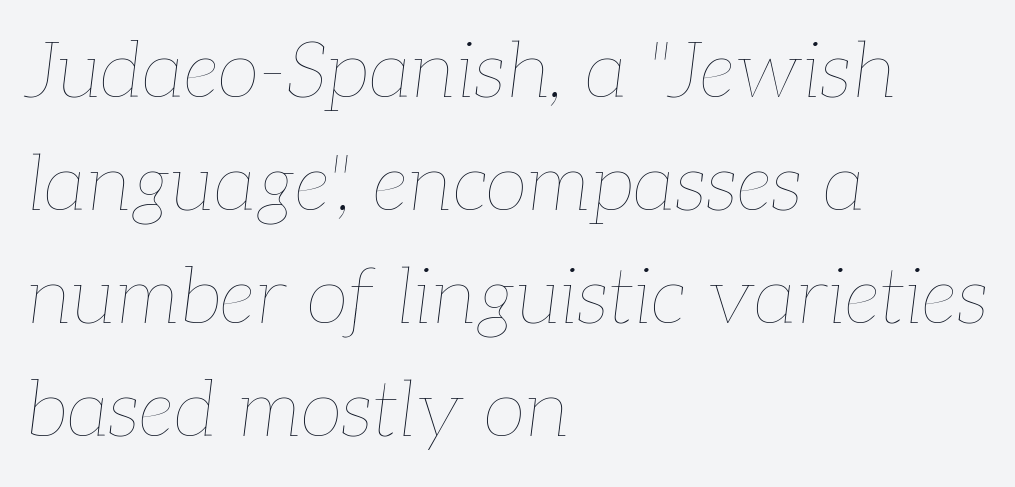
The compositor pushed each line to the left boundary. Interline gaps are of average width in this sample. Compared with ordinary roman type, these characters are visibly tilted. Here the glyphs are tracked normally, forming tight word shapes. The face used here is proportionally spaced, like ordinary book or web type.
